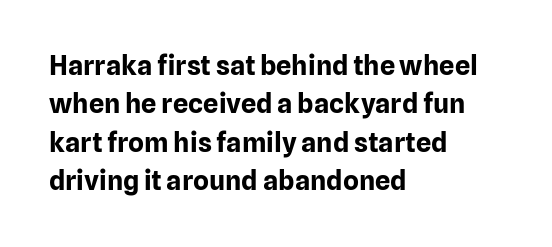
Q: Is the text bold? A: Yes.
Q: Is the text italic (slanted)? A: No, it is upright.
Q: Is the text underlined? A: No.
Q: How is the paragraph aligned? A: Left-aligned.
Q: Is the spacing between letters normal or unusually wide? A: Normal.
Q: Is the spacing between lines tight, normal or loose? A: Normal.
